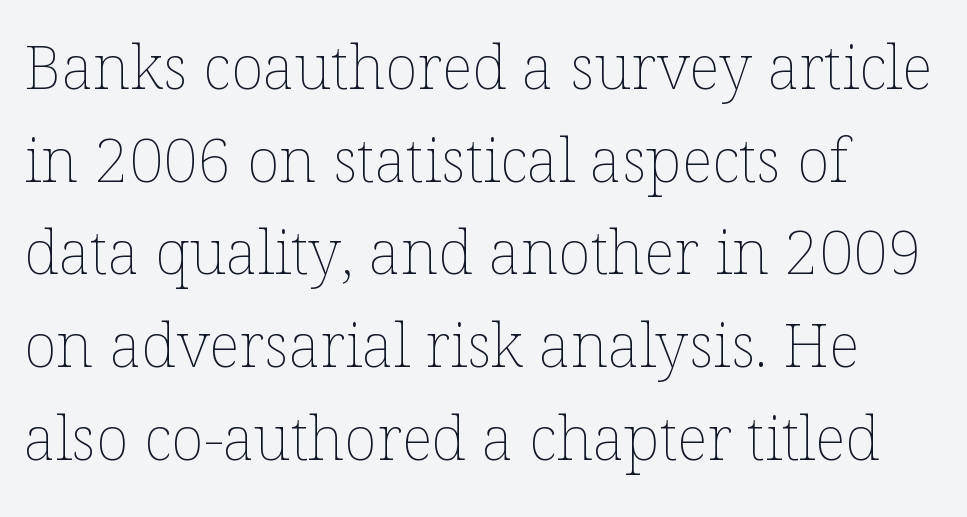
Q: Is the text bold? A: No.
Q: Is the text italic (slanted)? A: No, it is upright.
Q: Is the text underlined? A: No.
Q: How is the paragraph aligned? A: Left-aligned.
Q: Is the spacing between letters normal or unusually wide? A: Normal.
Q: Is the spacing between lines tight, normal or loose? A: Normal.
Q: Width (condensed, normal, or wide)? A: Normal.
Q: Stroke contrast? A: Low.
Q: x-height? A: Medium.
Q: Monospaced? A: No.
